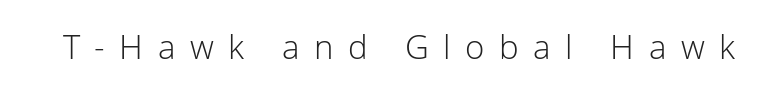
{"serif": "no", "italic": "no", "bold": "no", "weight": "light", "width": "normal", "stroke_contrast": "low", "x_height": "medium", "monospaced": "no", "underline": "no", "letter_spacing": "wide", "letter_spacing_em": 0.44, "glyph_px": 33}
